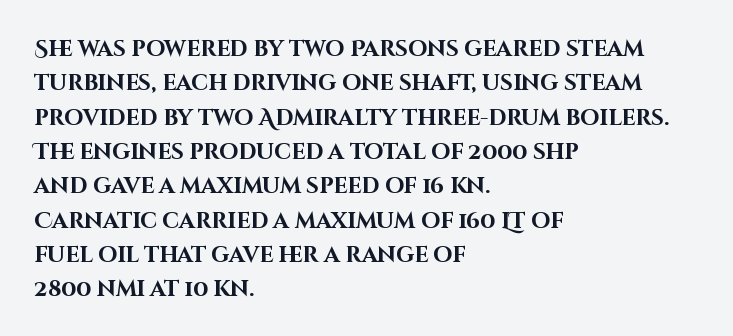
{"italic": "no", "bold": "yes", "underline": "no", "align": "left", "line_spacing": "normal", "line_spacing_ratio": 1.56, "letter_spacing": "normal", "letter_spacing_em": 0.0, "glyph_px": 22}
